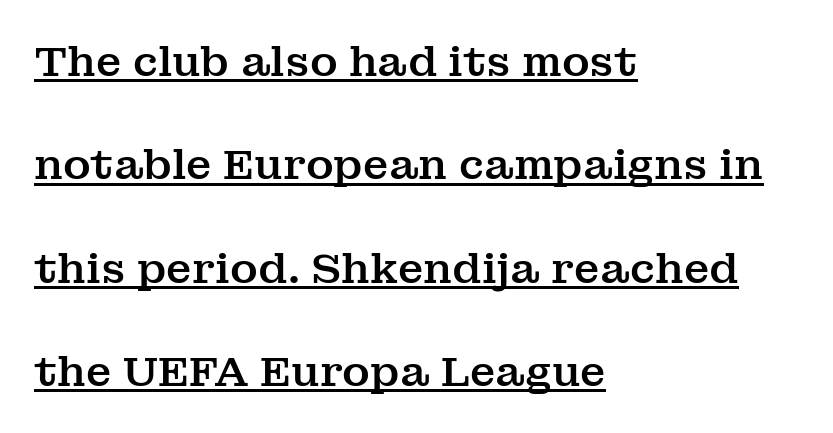
Q: Is the text italic (slanted)? A: No, it is upright.
Q: Is the typeface a serif or a sans-serif typeface? A: Serif.
Q: Is the text underlined? A: Yes.
Q: How is the paragraph aligned? A: Left-aligned.
Q: Is the spacing between letters normal or unusually wide? A: Normal.
Q: Is the spacing between lines tight, normal or loose? A: Loose.
Q: Width (condensed, normal, or wide)? A: Normal.
Q: Stroke contrast? A: Medium.
Q: x-height? A: Medium.
Q: Monospaced? A: No.
